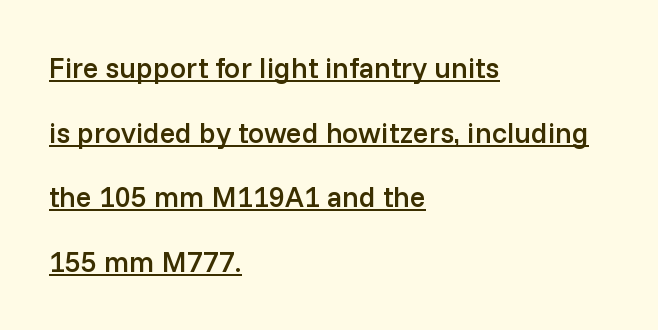
{"serif": "no", "italic": "no", "bold": "semi", "weight": "semibold", "width": "normal", "stroke_contrast": "low", "x_height": "medium", "monospaced": "no", "underline": "yes", "align": "left", "line_spacing": "loose", "line_spacing_ratio": 2.23, "letter_spacing": "normal", "letter_spacing_em": 0.0, "glyph_px": 29}
